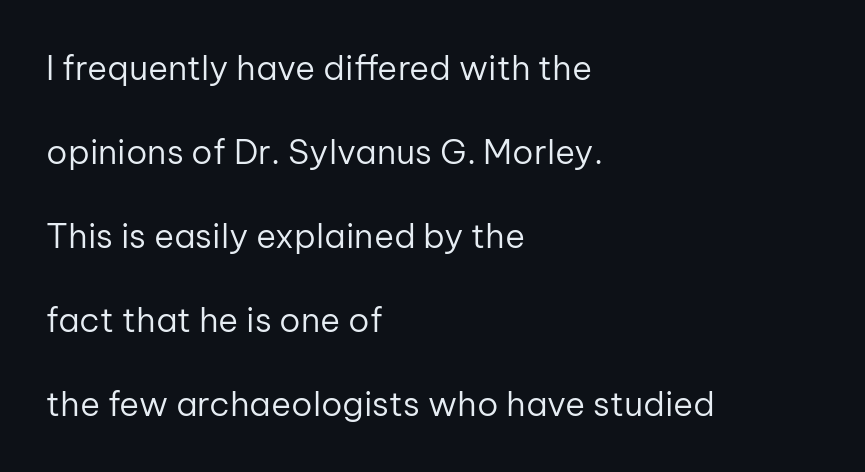
Q: Is the text bold? A: No.
Q: Is the text italic (slanted)? A: No, it is upright.
Q: Is the typeface a serif or a sans-serif typeface? A: Sans-serif.
Q: Is the text underlined? A: No.
Q: How is the paragraph aligned? A: Left-aligned.
Q: Is the spacing between letters normal or unusually wide? A: Normal.
Q: Is the spacing between lines tight, normal or loose? A: Loose.
Q: Width (condensed, normal, or wide)? A: Normal.
Q: Stroke contrast? A: Low.
Q: x-height? A: Medium.
Q: Monospaced? A: No.
